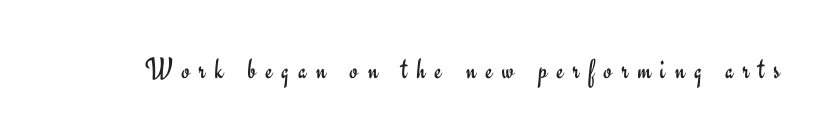
The image shows 30 px regular-weight sans-serif type; set unusually wide letter spacing (+0.31 em), not underlined; low stroke contrast and a small x-height.
